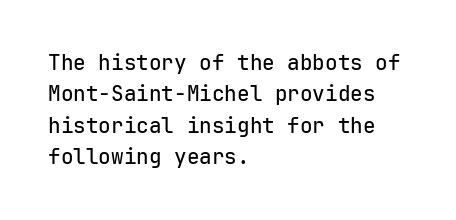
Q: Is the text italic (slanted)? A: No, it is upright.
Q: Is the text underlined? A: No.
Q: How is the paragraph aligned? A: Left-aligned.
Q: Is the spacing between letters normal or unusually wide? A: Normal.
Q: Is the spacing between lines tight, normal or loose? A: Normal.
